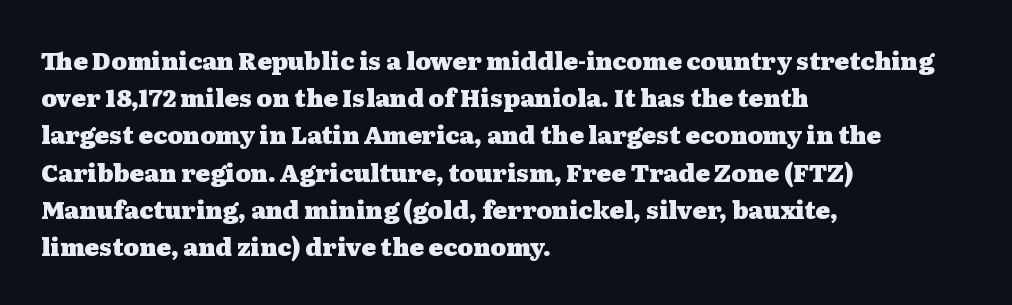
The passage shown has conventional tracking throughout. Underline: absent. The lines in this sample share a left origin and differ only in where they stop. These lines carry a lot of weight — the face is fully bold. Leading: standard. Characters remain perfectly vertical along every line.
